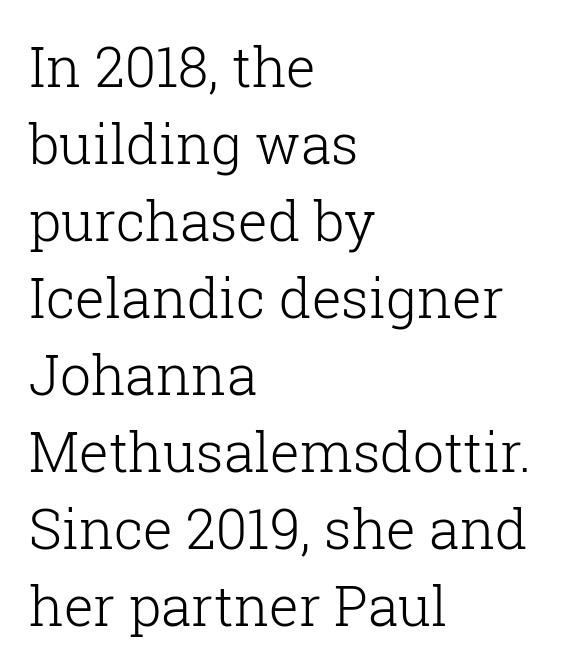
The image shows 55 px light serif type, upright; set left-aligned, normal line spacing (1.4x), normal letter spacing, not underlined; low stroke contrast and a medium x-height.
